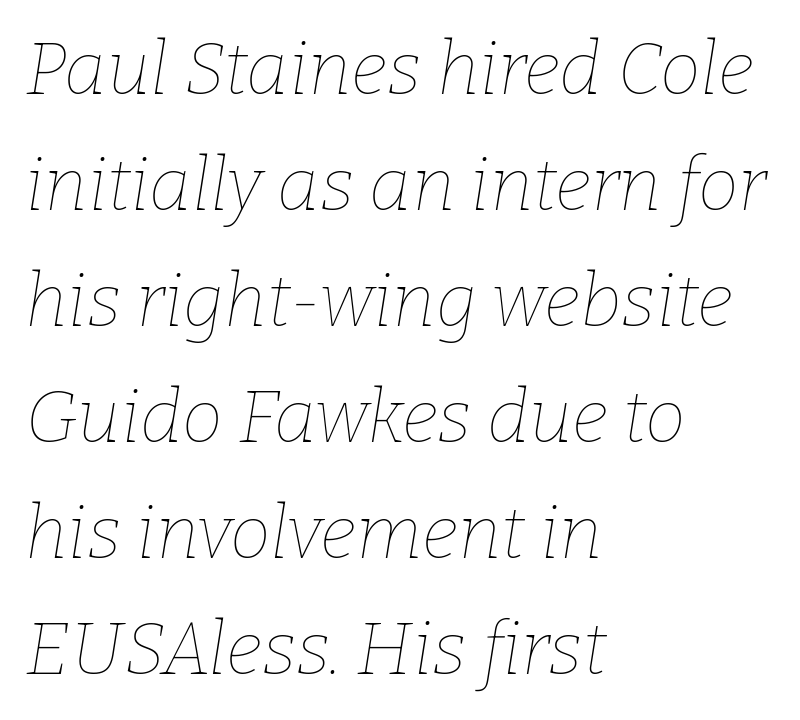
Q: Is the text bold? A: No.
Q: Is the text italic (slanted)? A: Yes, it leans right by about 9 degrees.
Q: Is the text underlined? A: No.
Q: How is the paragraph aligned? A: Left-aligned.
Q: Is the spacing between letters normal or unusually wide? A: Normal.
Q: Is the spacing between lines tight, normal or loose? A: Normal.
Q: Width (condensed, normal, or wide)? A: Normal.
Q: Stroke contrast? A: Low.
Q: x-height? A: Medium.
Q: Monospaced? A: No.
